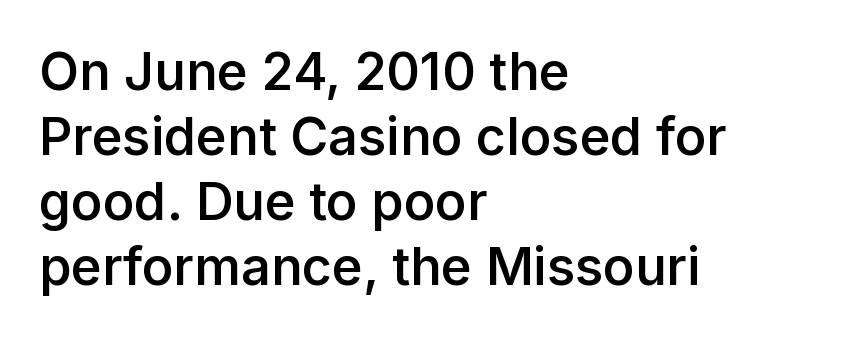
Visually the block forms a straight wall on the left and a jagged coastline on the right. Honestly, there is no underline to notice here at all. Unlike italic type, these characters show no tilt at all. Vertically, the passage feels balanced, rows spaced as you'd expect.
